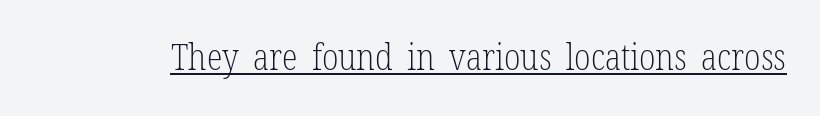
{"serif": "yes", "italic": "no", "bold": "no", "weight": "light", "width": "condensed", "stroke_contrast": "low", "x_height": "medium", "monospaced": "no", "underline": "yes", "letter_spacing": "normal", "letter_spacing_em": 0.0, "glyph_px": 36}
